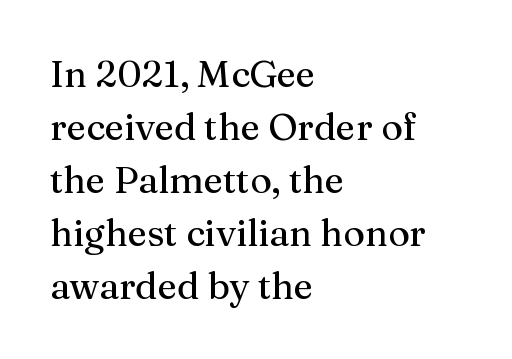
{"serif": "yes", "italic": "no", "width": "normal", "stroke_contrast": "medium", "x_height": "medium", "monospaced": "no", "underline": "no", "align": "left", "line_spacing": "normal", "line_spacing_ratio": 1.43, "letter_spacing": "normal", "letter_spacing_em": 0.0, "glyph_px": 37}
